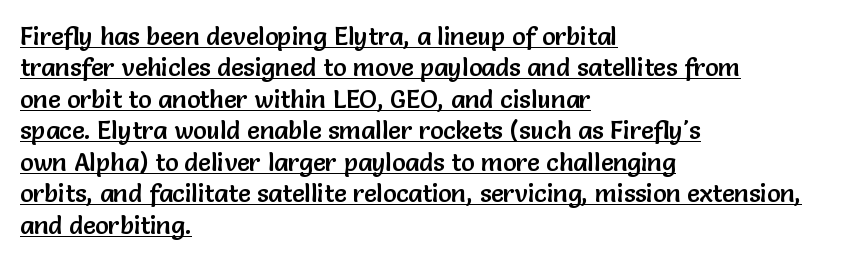
The image shows 25 px text type, upright; set left-aligned, normal line spacing (1.26x), normal letter spacing, underlined.
